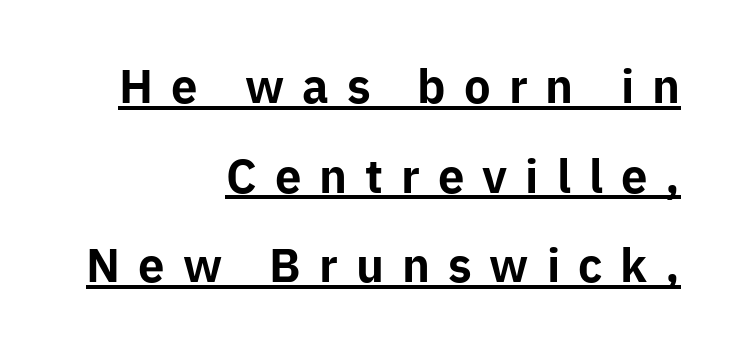
The image shows 45 px bold sans-serif type, upright; set right-aligned, loose line spacing (1.99x), unusually wide letter spacing (+0.4 em), underlined; low stroke contrast and a medium x-height.
